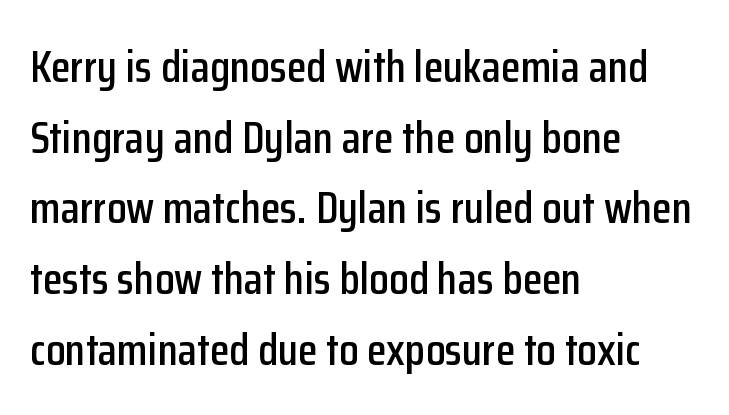
The area under the type is left untouched. Spacing verdict: proportional, widths tailored to each character. Posture: straight, roman, zero tilt. Where is the straight margin? On the left. Look at the bottom of the vertical strokes: they stop flat, with no serifs.
